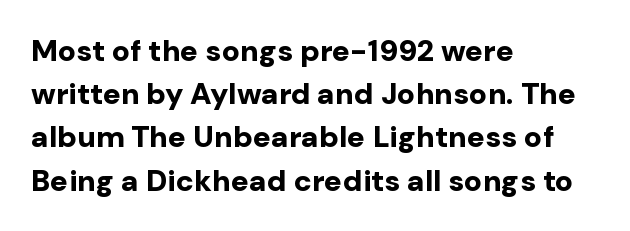
The image shows 30 px bold sans-serif type, upright; set left-aligned, normal line spacing (1.44x), normal letter spacing, not underlined; low stroke contrast and a medium x-height.
